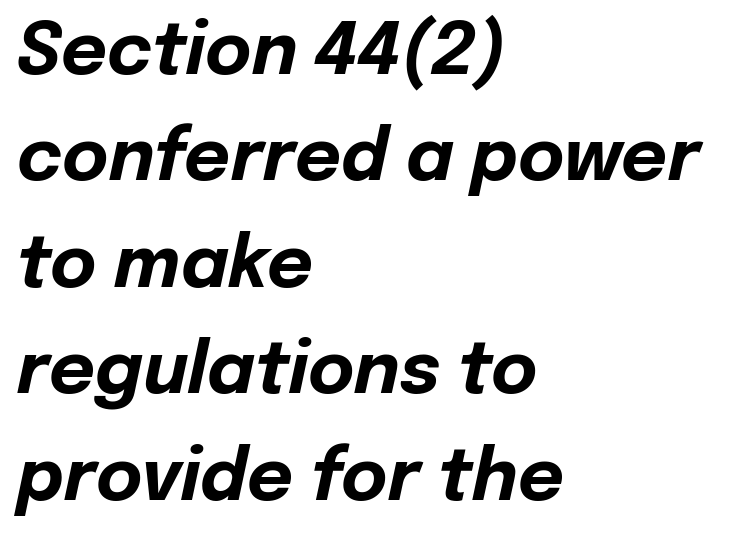
The foot of each line stays bare and open. Nothing unusual about the tracking: characters are spaced as the font intends. Every row of glyphs begins at an identical x-position on the left. Here the designer chose a conventional face with non-uniform glyph widths.
